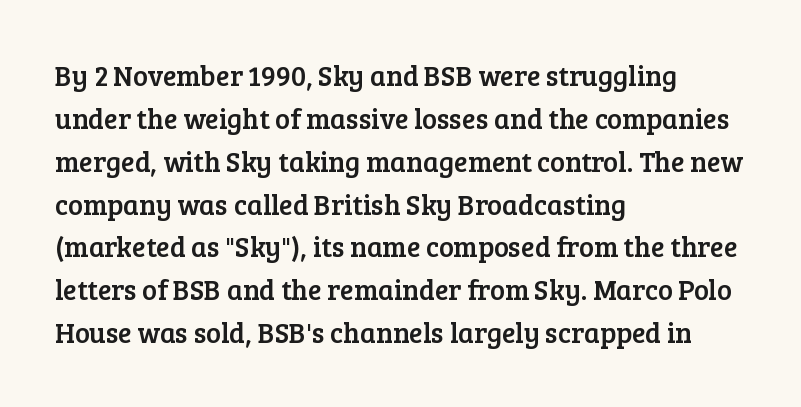
The image shows 28 px serif type, upright; set left-aligned, normal line spacing (1.53x), normal letter spacing, not underlined; low stroke contrast and a medium x-height.
